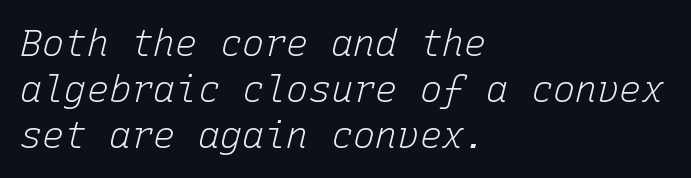
Q: Is the text bold? A: No.
Q: Is the text italic (slanted)? A: Yes, it leans right by about 15 degrees.
Q: Is the text underlined? A: No.
Q: How is the paragraph aligned? A: Left-aligned.
Q: Is the spacing between letters normal or unusually wide? A: Normal.
Q: Width (condensed, normal, or wide)? A: Normal.
Q: Stroke contrast? A: Low.
Q: x-height? A: Medium.
Q: Monospaced? A: Yes.
